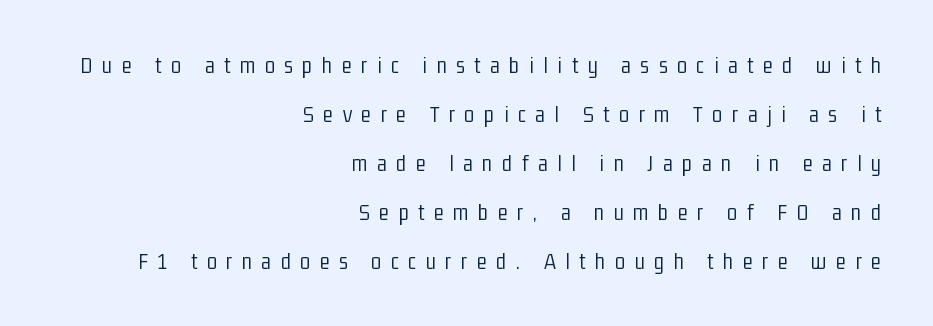
{"italic": "no", "bold": "no", "underline": "no", "align": "right", "line_spacing": "loose", "line_spacing_ratio": 2.13, "letter_spacing": "wide", "letter_spacing_em": 0.42, "glyph_px": 23}
